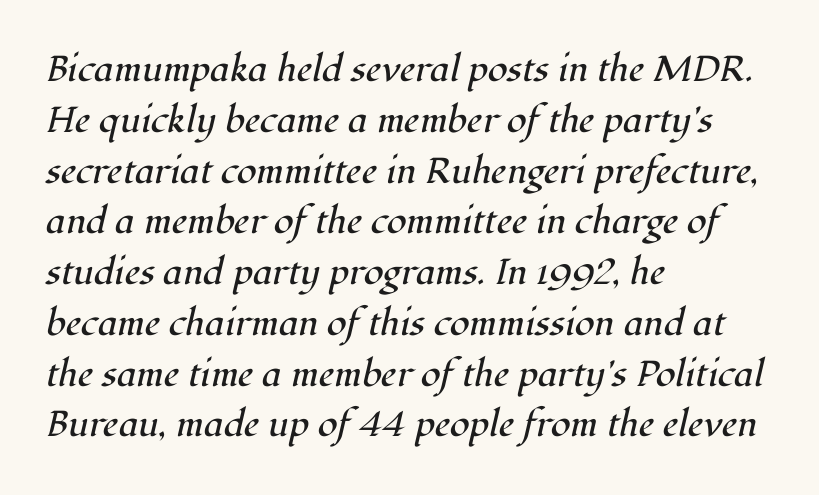
Q: Is the text bold? A: No.
Q: Is the text italic (slanted)? A: Yes, it leans right by about 12 degrees.
Q: Is the typeface a serif or a sans-serif typeface? A: Serif.
Q: Is the text underlined? A: No.
Q: How is the paragraph aligned? A: Left-aligned.
Q: Is the spacing between letters normal or unusually wide? A: Normal.
Q: Is the spacing between lines tight, normal or loose? A: Normal.
Q: Width (condensed, normal, or wide)? A: Normal.
Q: Stroke contrast? A: High.
Q: x-height? A: Medium.
Q: Monospaced? A: No.
